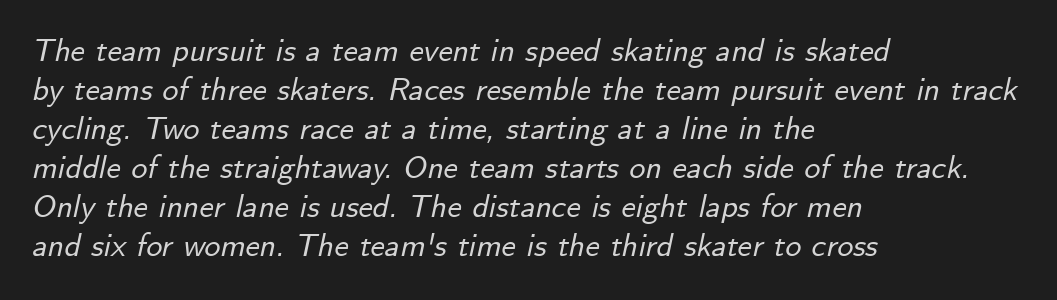
The typography opts for an oblique posture over an upright one. Looks like regular typesetting: each glyph gets only the width it needs. The text block is weighted toward the left margin, trailing off unevenly rightward. These lines keep a tight, regular rhythm from letter to letter.
